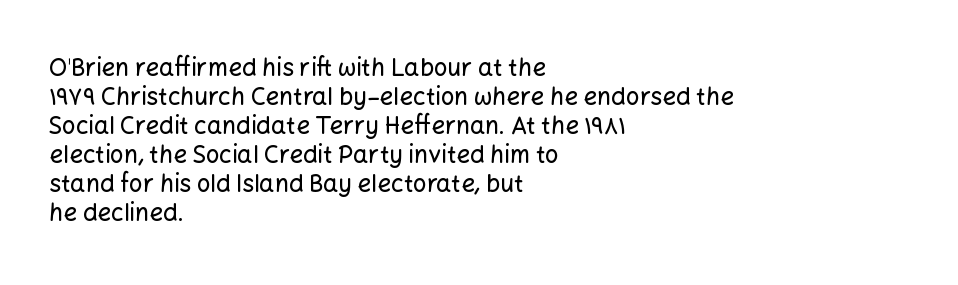
Q: Is the text italic (slanted)? A: No, it is upright.
Q: Is the text underlined? A: No.
Q: How is the paragraph aligned? A: Left-aligned.
Q: Is the spacing between letters normal or unusually wide? A: Normal.
